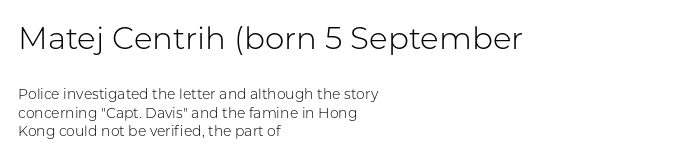
Proportional: the letters do not fall into vertical columns. The first block has been scaled up relative to the second. Layout note: lines flush left. Is the stroke heavy? The answer is a plain regular-or-lighter. Leading matches the norm, producing a regular column. Ascenders rise straight up at ninety degrees.
